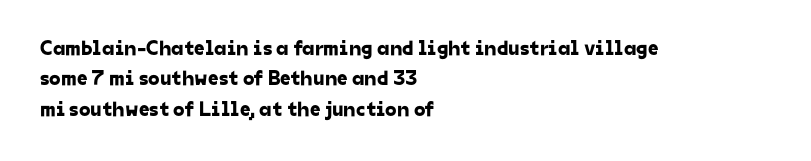
Q: Is the text underlined? A: No.
Q: How is the paragraph aligned? A: Left-aligned.
Q: Is the spacing between letters normal or unusually wide? A: Normal.
Q: Is the spacing between lines tight, normal or loose? A: Normal.
